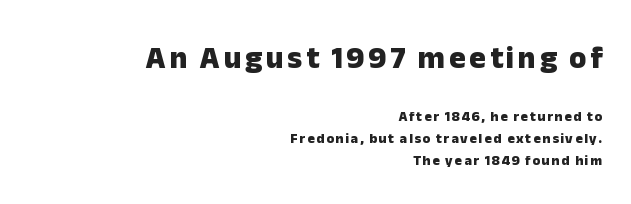
The rendering uses natural spacing where letterforms have individual widths. Has an underline been added? It has not. Strong, thick strokes mark this as bold type. The rendering uses a moderate line-height, typical for paragraphs.
